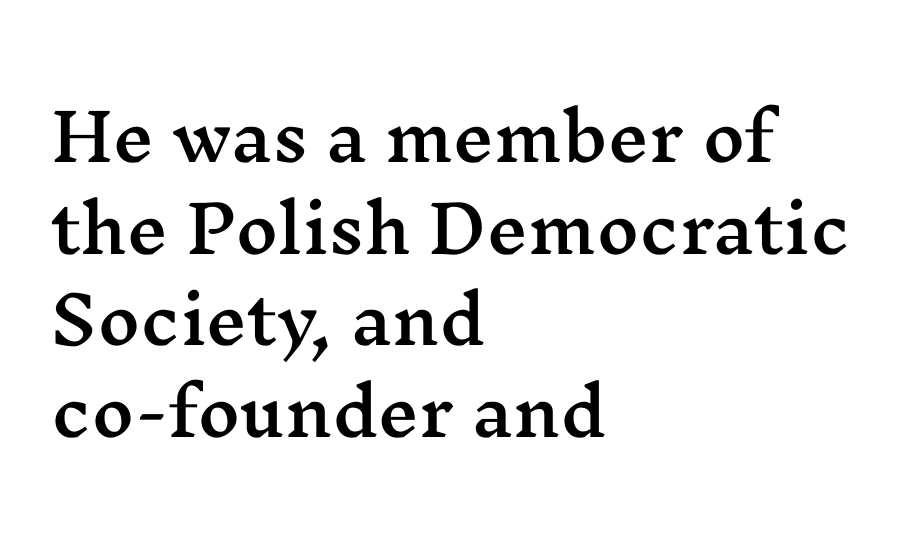
The image shows 65 px wide serif type, upright; set left-aligned, normal line spacing (1.41x), normal letter spacing, not underlined; medium stroke contrast and a medium x-height.
